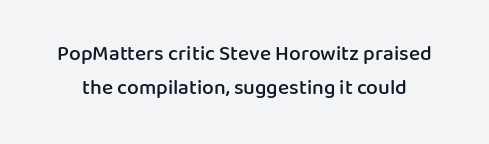
{"italic": "no", "bold": "semi", "underline": "no", "line_spacing": "normal", "line_spacing_ratio": 1.6, "letter_spacing": "normal", "letter_spacing_em": 0.0, "glyph_px": 21}
